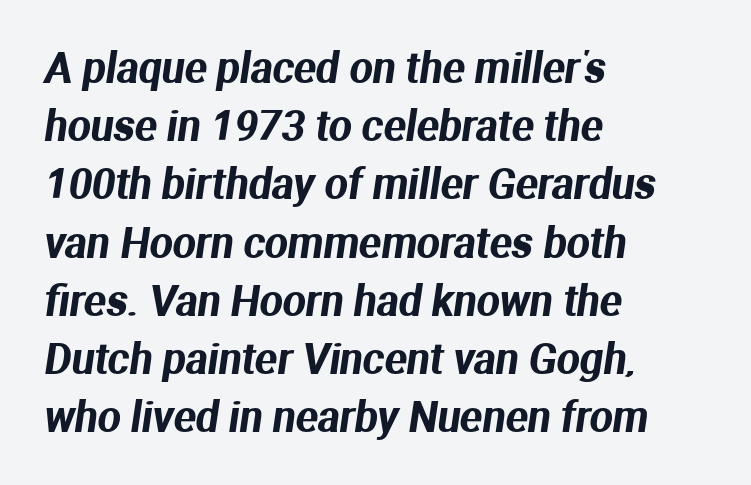
How are the letters spaced? Ordinarily, with no added tracking. To sum up the face: it is a sans, with no serifs. A bare baseline throughout the passage. The text block is weighted toward the left margin, trailing off unevenly rightward.
